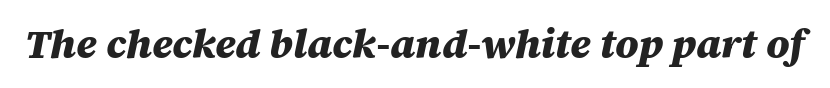
{"italic": "yes", "lean": "right", "slant_degrees": 12, "bold": "yes", "weight": "heavy", "width": "normal", "stroke_contrast": "medium", "x_height": "large", "monospaced": "no", "underline": "no", "letter_spacing": "normal", "letter_spacing_em": 0.0, "glyph_px": 40}
